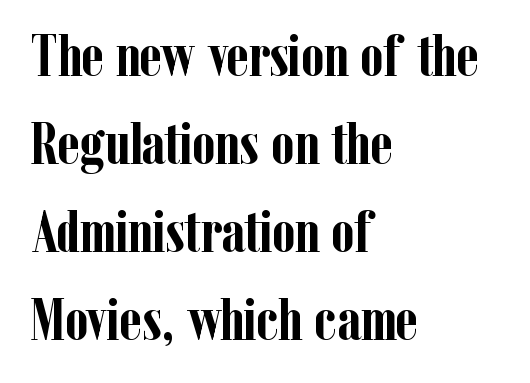
Nobody drew a line under any word here. The designer went with a serif here, giving each stem small feet. A typesetter would call this proportional, since set widths differ per character. The line-height multiplier appears to be the usual default.
